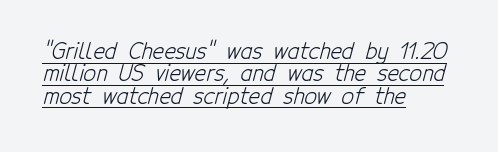
{"bold": "no", "underline": "yes", "align": "left", "line_spacing": "tight", "line_spacing_ratio": 1.02, "letter_spacing": "normal", "letter_spacing_em": 0.0, "glyph_px": 22}
